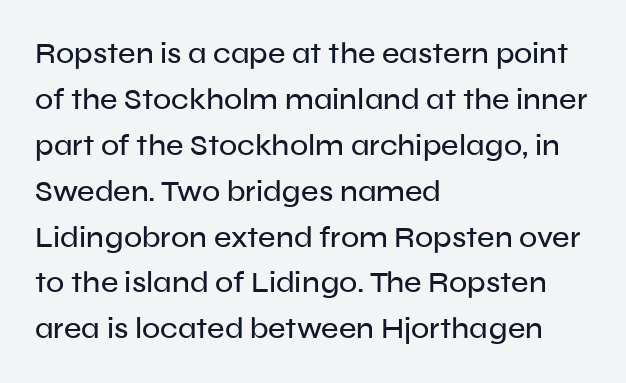
The image shows 30 px sans-serif type, upright; set left-aligned, normal line spacing (1.53x), normal letter spacing, not underlined; low stroke contrast and a medium x-height.
